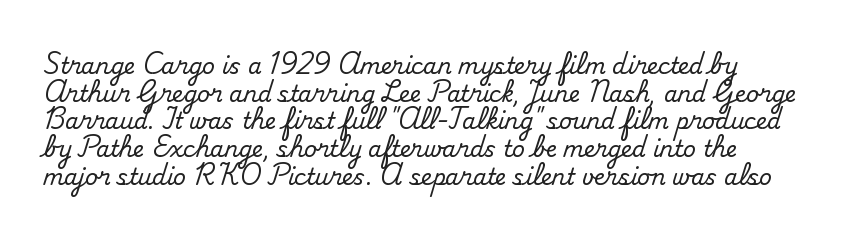
Q: Is the text italic (slanted)? A: Yes.
Q: Is the text underlined? A: No.
Q: Is the spacing between letters normal or unusually wide? A: Normal.
Q: Is the spacing between lines tight, normal or loose? A: Normal.
